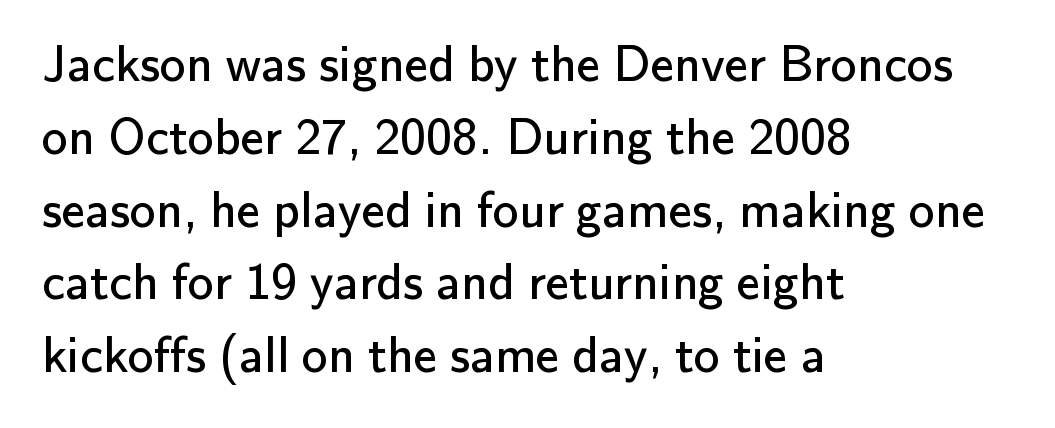
The image shows 52 px regular-weight sans-serif type, upright; set left-aligned, normal line spacing (1.4x), normal letter spacing, not underlined; low stroke contrast and a small x-height.
